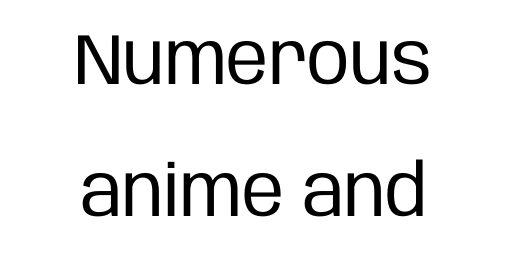
{"serif": "no", "italic": "no", "bold": "no", "weight": "regular", "width": "condensed", "stroke_contrast": "low", "x_height": "large", "monospaced": "no", "underline": "no", "align": "center", "line_spacing_ratio": 1.84, "letter_spacing": "normal", "letter_spacing_em": 0.0, "glyph_px": 72}
